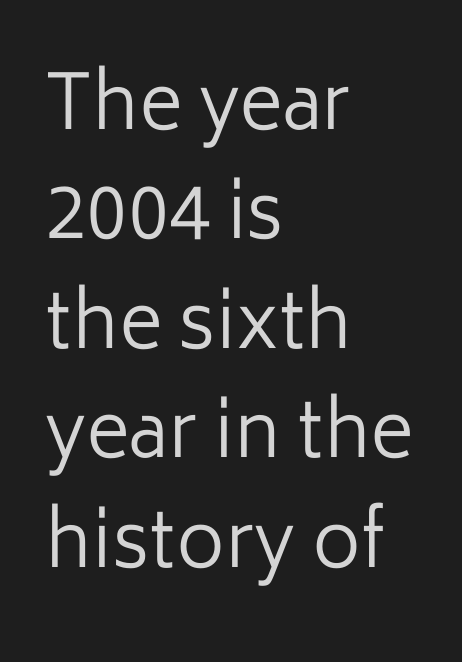
In terms of posture, this sample is upright. On a weight scale, this lands at 450 or below. Between one letter and the next there's only the usual sliver of space. Successive baselines arrive at the customary interval.
